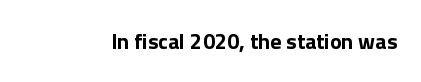
Short note: letters normally spaced. Words float on clear page, feet unadorned. The letters stand upright; this is a roman face. Heavy, bold letterforms.
